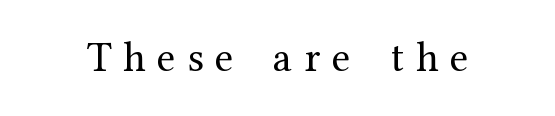
The image shows 42 px regular-weight serif type, upright; set unusually wide letter spacing (+0.28 em), not underlined; medium stroke contrast and a medium x-height.
